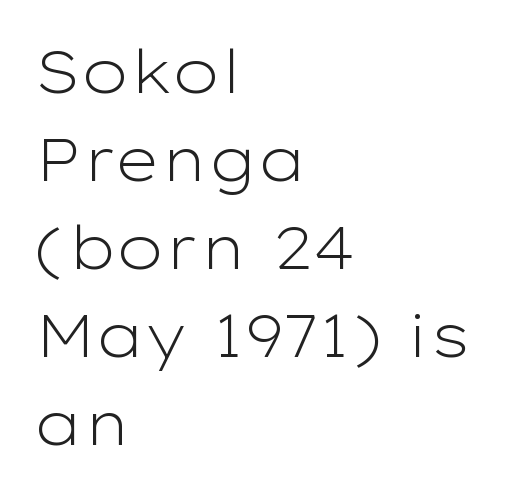
Casual observation: everything's shoved over to the left. No feet cap the strokes, marking this as sans-serif type. Counters stay open thanks to moderate or lighter strokes. The glyphs are unaccompanied by any horizontal stroke below them. The passage shown is typed in a proportional face where columns would drift.
